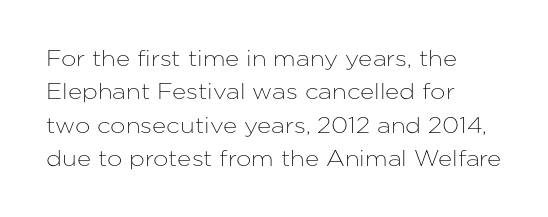
The image shows 22 px text type, upright; set left-aligned, normal line spacing (1.52x), normal letter spacing, not underlined.
